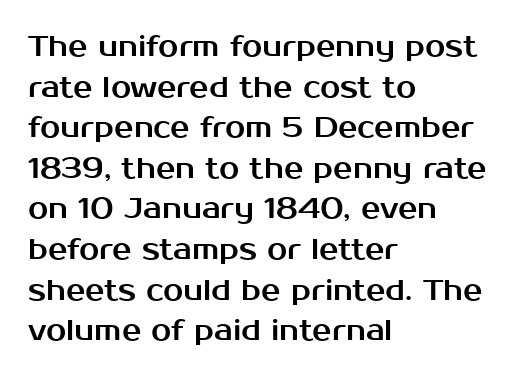
Q: Is the text italic (slanted)? A: No, it is upright.
Q: Is the typeface a serif or a sans-serif typeface? A: Sans-serif.
Q: Is the text underlined? A: No.
Q: How is the paragraph aligned? A: Left-aligned.
Q: Is the spacing between letters normal or unusually wide? A: Normal.
Q: Is the spacing between lines tight, normal or loose? A: Normal.
Q: Width (condensed, normal, or wide)? A: Normal.
Q: Stroke contrast? A: Medium.
Q: x-height? A: Medium.
Q: Monospaced? A: No.
